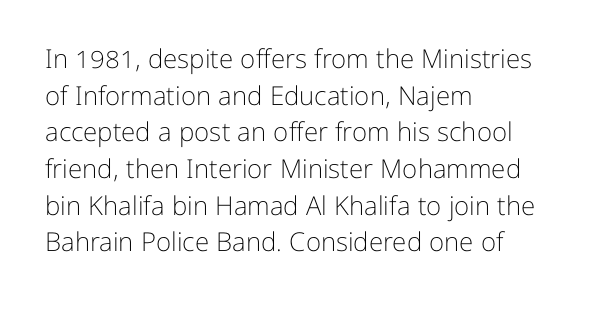
{"italic": "no", "bold": "no", "underline": "no", "align": "left", "line_spacing": "normal", "line_spacing_ratio": 1.41, "letter_spacing": "normal", "letter_spacing_em": 0.0, "glyph_px": 26}
